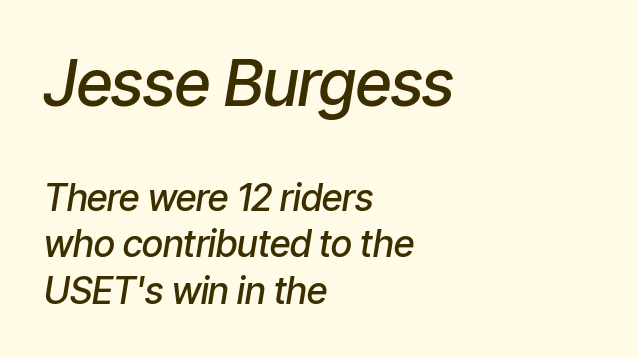
The letters advance in unequal steps, a hallmark of proportional type. Observe the lean: these are italic letterforms. Plain, unruled lines of type. Visually, the top section dominates because its glyphs are scaled up.
